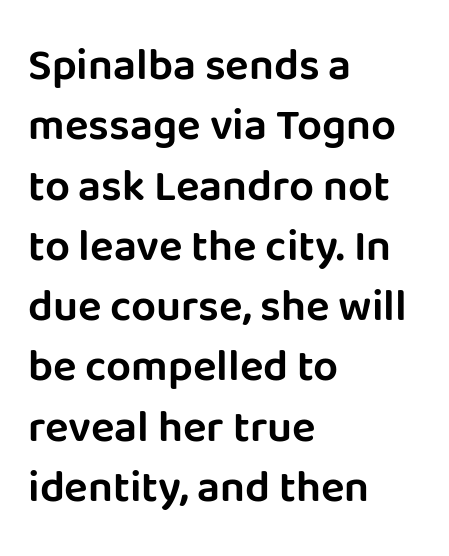
The image shows 44 px sans-serif type, upright; set left-aligned, normal line spacing (1.37x), normal letter spacing, not underlined; low stroke contrast and a large x-height.
